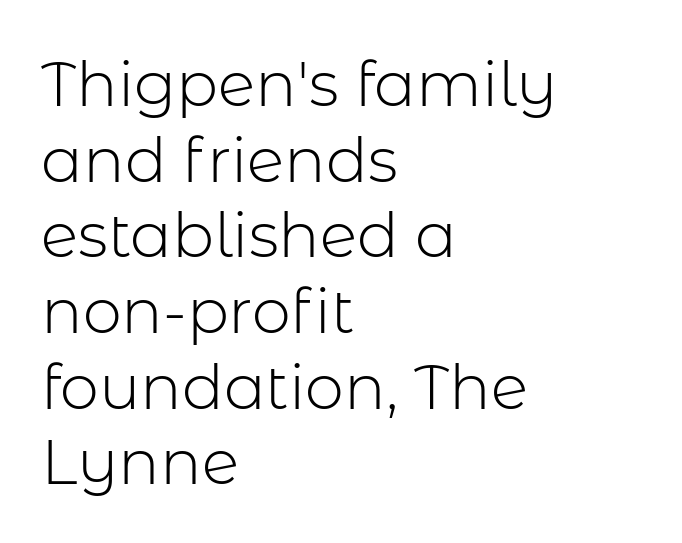
{"serif": "no", "italic": "no", "bold": "no", "weight": "light", "width": "normal", "stroke_contrast": "low", "x_height": "medium", "monospaced": "no", "underline": "no", "align": "left", "line_spacing_ratio": 1.22, "letter_spacing": "normal", "letter_spacing_em": 0.0, "glyph_px": 62}
